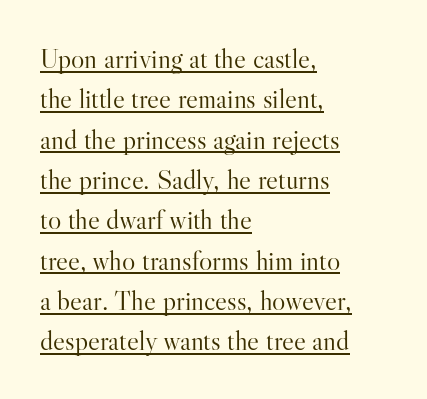
{"serif": "yes", "italic": "no", "bold": "no", "weight": "light", "width": "normal", "stroke_contrast": "high", "x_height": "small", "monospaced": "no", "underline": "yes", "align": "left", "line_spacing": "normal", "line_spacing_ratio": 1.44, "letter_spacing": "normal", "letter_spacing_em": 0.0, "glyph_px": 28}
